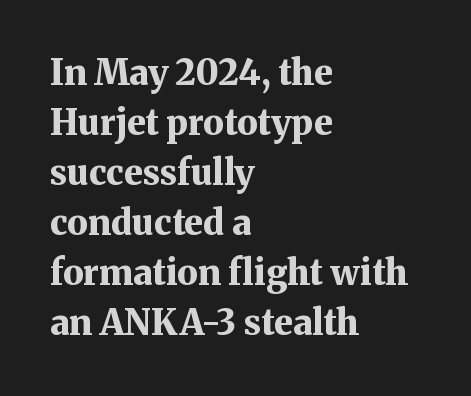
{"serif": "yes", "italic": "no", "bold": "yes", "weight": "bold", "width": "normal", "stroke_contrast": "medium", "x_height": "medium", "monospaced": "no", "underline": "no", "align": "left", "line_spacing": "normal", "line_spacing_ratio": 1.43, "letter_spacing": "normal", "letter_spacing_em": 0.0, "glyph_px": 35}
